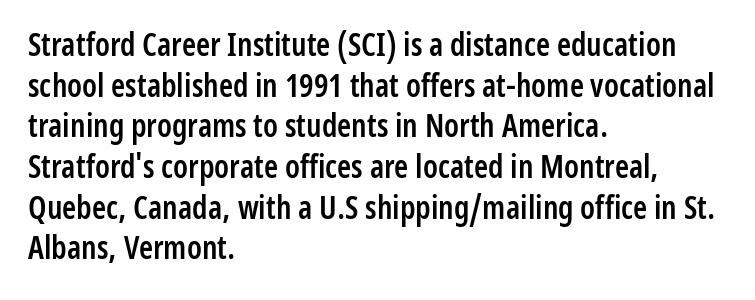
Q: Is the text bold? A: Semi-bold.
Q: Is the text italic (slanted)? A: No, it is upright.
Q: Is the typeface a serif or a sans-serif typeface? A: Sans-serif.
Q: Is the text underlined? A: No.
Q: How is the paragraph aligned? A: Left-aligned.
Q: Is the spacing between letters normal or unusually wide? A: Normal.
Q: Is the spacing between lines tight, normal or loose? A: Normal.
Q: Width (condensed, normal, or wide)? A: Condensed.
Q: Stroke contrast? A: Low.
Q: x-height? A: Medium.
Q: Monospaced? A: No.
